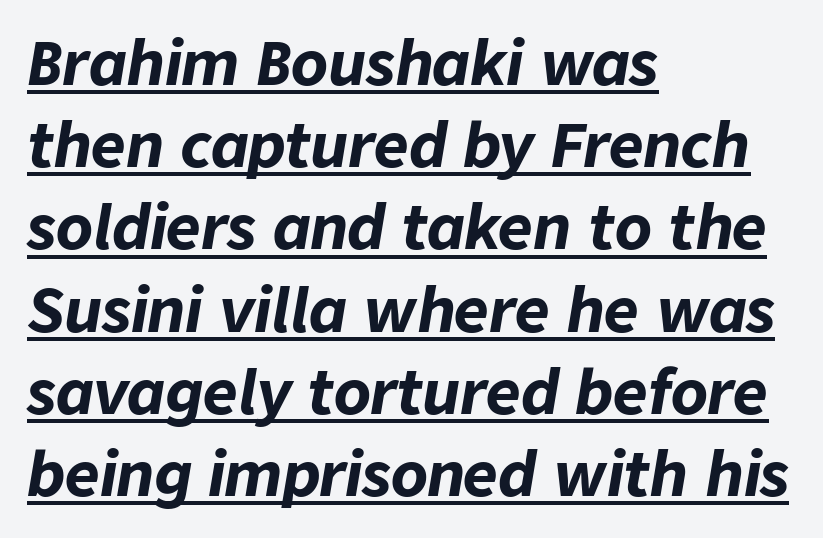
Q: Is the text bold? A: Yes.
Q: Is the text italic (slanted)? A: Yes, it leans right by about 9 degrees.
Q: Is the text underlined? A: Yes.
Q: How is the paragraph aligned? A: Left-aligned.
Q: Is the spacing between letters normal or unusually wide? A: Normal.
Q: Is the spacing between lines tight, normal or loose? A: Normal.
Q: Width (condensed, normal, or wide)? A: Normal.
Q: Stroke contrast? A: Low.
Q: x-height? A: Medium.
Q: Monospaced? A: No.
